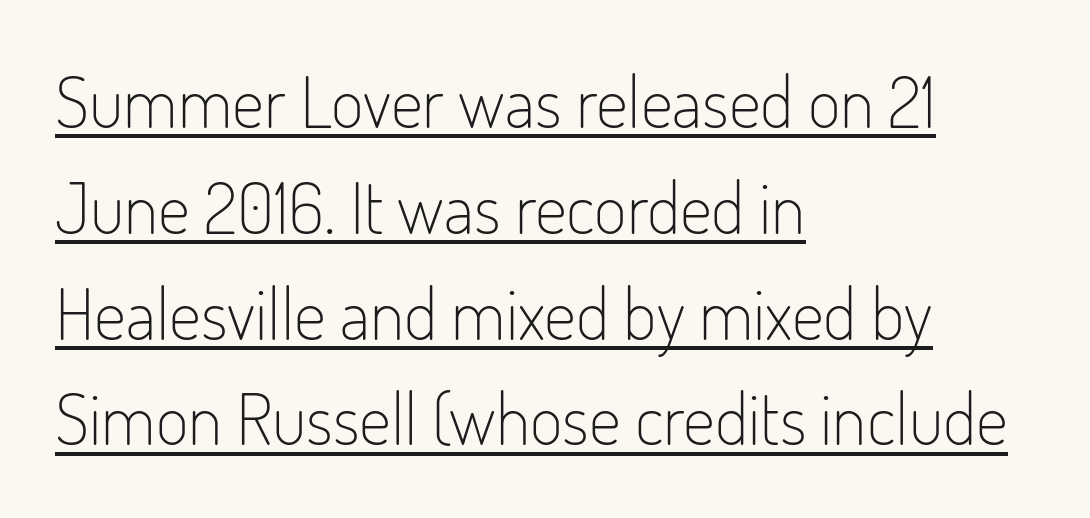
{"serif": "no", "italic": "no", "bold": "no", "weight": "light", "width": "condensed", "stroke_contrast": "low", "x_height": "small", "monospaced": "no", "underline": "yes", "align": "left", "line_spacing": "normal", "line_spacing_ratio": 1.49, "letter_spacing": "normal", "letter_spacing_em": 0.0, "glyph_px": 71}
